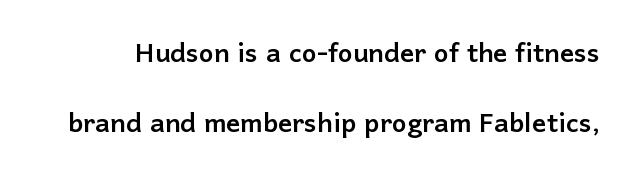
The image shows 35 px sans-serif type, upright; set loose line spacing (1.99x), normal letter spacing, not underlined; low stroke contrast and a medium x-height.
